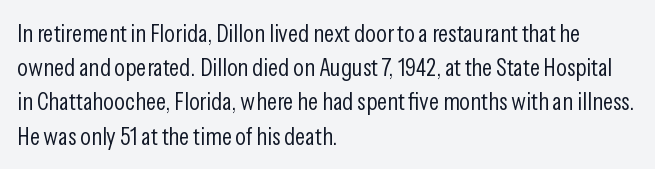
The area under the type is left untouched. A roman cut, with each character standing at attention. Observe the ordinary spacing: letters are neighbours, not strangers. Notice how the passage keeps a crisp vertical edge on the left only.
